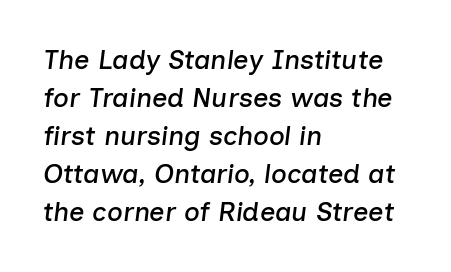
Default kerning and tracking; the words read as compact shapes. Layout note: lines flush left. When letters slant like this, we call the style italic. Notice how descenders clear the ascenders below comfortably — that's standard leading.
